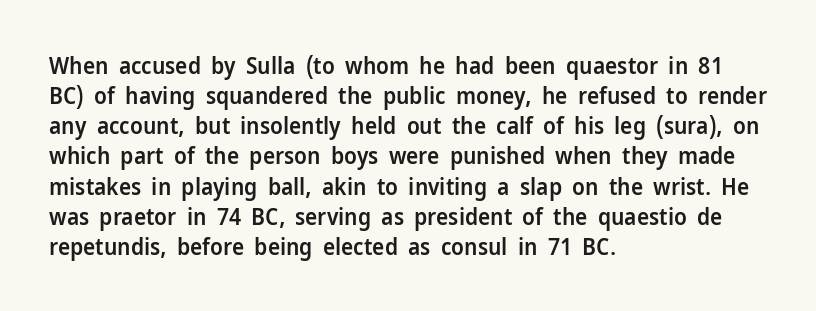
{"italic": "no", "bold": "semi", "underline": "no", "align": "left", "line_spacing": "normal", "line_spacing_ratio": 1.31, "letter_spacing": "normal", "letter_spacing_em": 0.0, "glyph_px": 23}
